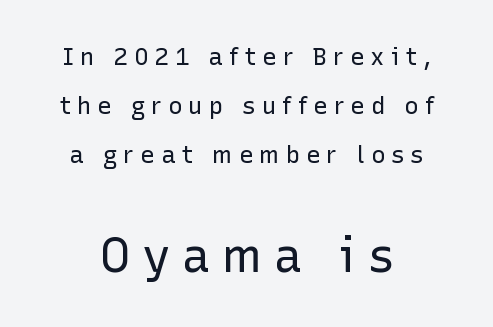
{"serif": "no", "italic": "no", "bold": "no", "weight": "regular", "width": "normal", "stroke_contrast": "low", "x_height": "medium", "monospaced": "no", "underline": "no", "line_spacing": "loose", "line_spacing_ratio": 2.05, "letter_spacing": "wide", "letter_spacing_em": 0.25, "larger_block": "second", "size_ratio": 1.96, "glyph_px": 47}
